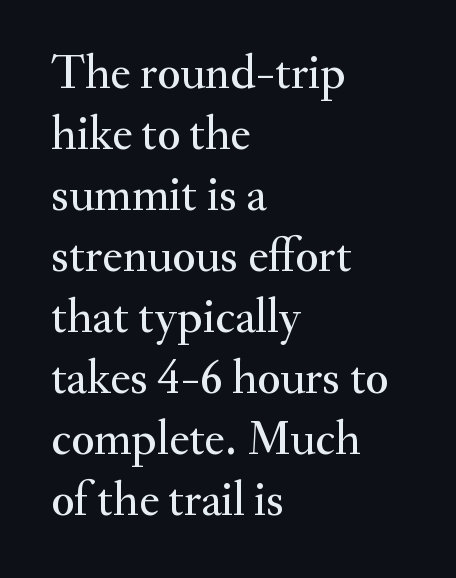
Q: Is the text italic (slanted)? A: No, it is upright.
Q: Is the typeface a serif or a sans-serif typeface? A: Serif.
Q: Is the text underlined? A: No.
Q: How is the paragraph aligned? A: Left-aligned.
Q: Is the spacing between letters normal or unusually wide? A: Normal.
Q: Is the spacing between lines tight, normal or loose? A: Normal.
Q: Width (condensed, normal, or wide)? A: Normal.
Q: Stroke contrast? A: Medium.
Q: x-height? A: Small.
Q: Monospaced? A: No.
